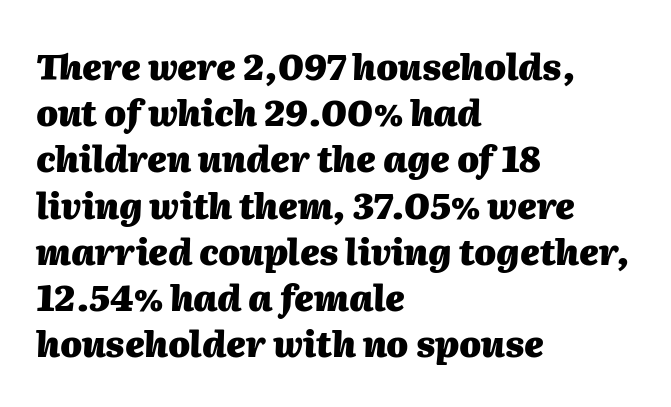
The image shows 35 px heavy type, italic (leaning right); set left-aligned, normal line spacing (1.32x), normal letter spacing, not underlined; medium stroke contrast and a medium x-height.
